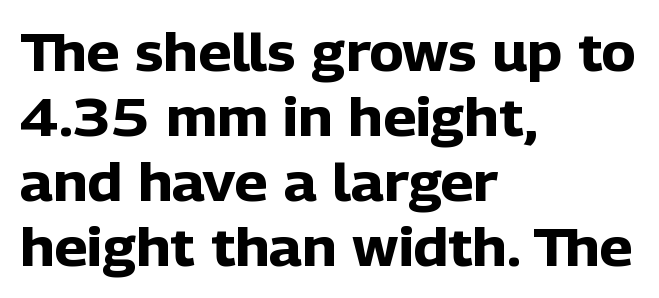
Q: Is the text bold? A: Yes.
Q: Is the text italic (slanted)? A: No, it is upright.
Q: Is the typeface a serif or a sans-serif typeface? A: Sans-serif.
Q: Is the text underlined? A: No.
Q: How is the paragraph aligned? A: Left-aligned.
Q: Is the spacing between letters normal or unusually wide? A: Normal.
Q: Is the spacing between lines tight, normal or loose? A: Normal.
Q: Width (condensed, normal, or wide)? A: Normal.
Q: Stroke contrast? A: Low.
Q: x-height? A: Medium.
Q: Monospaced? A: No.
